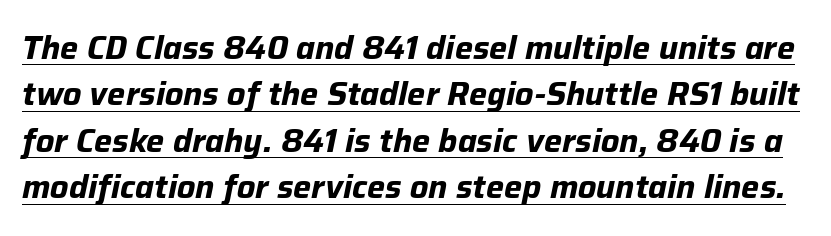
{"italic": "yes", "lean": "right", "slant_degrees": 12, "bold": "yes", "weight": "bold", "width": "normal", "stroke_contrast": "low", "x_height": "medium", "monospaced": "no", "underline": "yes", "line_spacing": "normal", "line_spacing_ratio": 1.45, "letter_spacing": "normal", "letter_spacing_em": 0.0, "glyph_px": 32}
